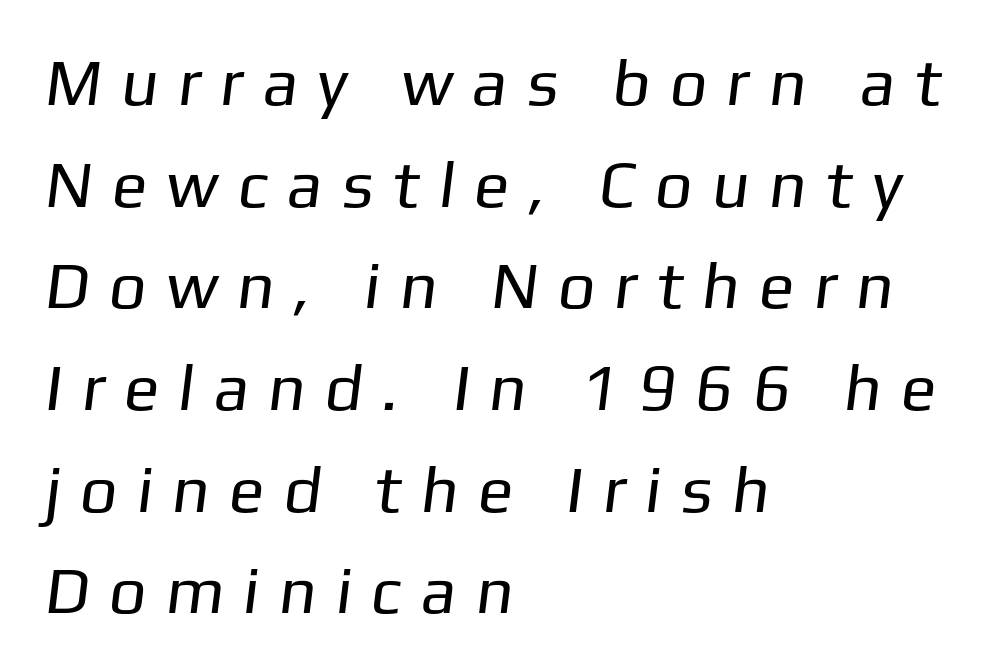
Q: Is the text bold? A: No.
Q: Is the typeface a serif or a sans-serif typeface? A: Sans-serif.
Q: Is the text underlined? A: No.
Q: How is the paragraph aligned? A: Left-aligned.
Q: Is the spacing between letters normal or unusually wide? A: Unusually wide.
Q: Is the spacing between lines tight, normal or loose? A: Normal.
Q: Width (condensed, normal, or wide)? A: Normal.
Q: Stroke contrast? A: Low.
Q: x-height? A: Medium.
Q: Monospaced? A: No.
